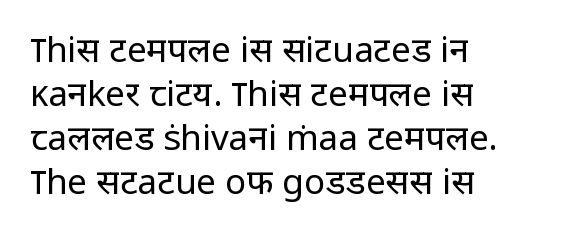
Q: Is the text bold? A: No.
Q: Is the text italic (slanted)? A: No, it is upright.
Q: Is the typeface a serif or a sans-serif typeface? A: Sans-serif.
Q: Is the text underlined? A: No.
Q: How is the paragraph aligned? A: Left-aligned.
Q: Is the spacing between letters normal or unusually wide? A: Normal.
Q: Is the spacing between lines tight, normal or loose? A: Normal.
Q: Width (condensed, normal, or wide)? A: Normal.
Q: Stroke contrast? A: Low.
Q: x-height? A: Medium.
Q: Monospaced? A: No.
